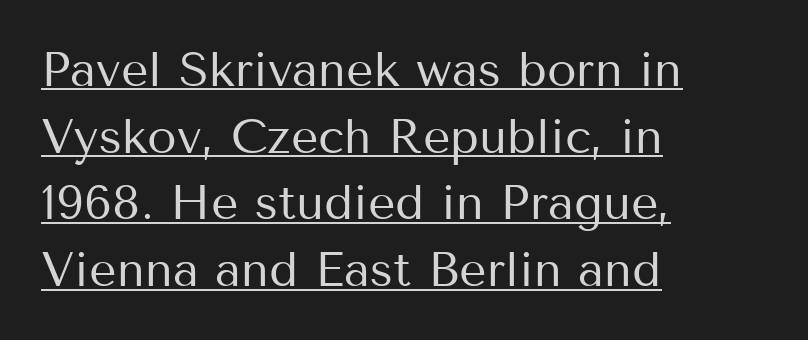
Q: Is the text bold? A: No.
Q: Is the text italic (slanted)? A: No, it is upright.
Q: Is the typeface a serif or a sans-serif typeface? A: Sans-serif.
Q: Is the text underlined? A: Yes.
Q: How is the paragraph aligned? A: Left-aligned.
Q: Is the spacing between letters normal or unusually wide? A: Normal.
Q: Is the spacing between lines tight, normal or loose? A: Normal.
Q: Width (condensed, normal, or wide)? A: Normal.
Q: Stroke contrast? A: Medium.
Q: x-height? A: Medium.
Q: Monospaced? A: No.
